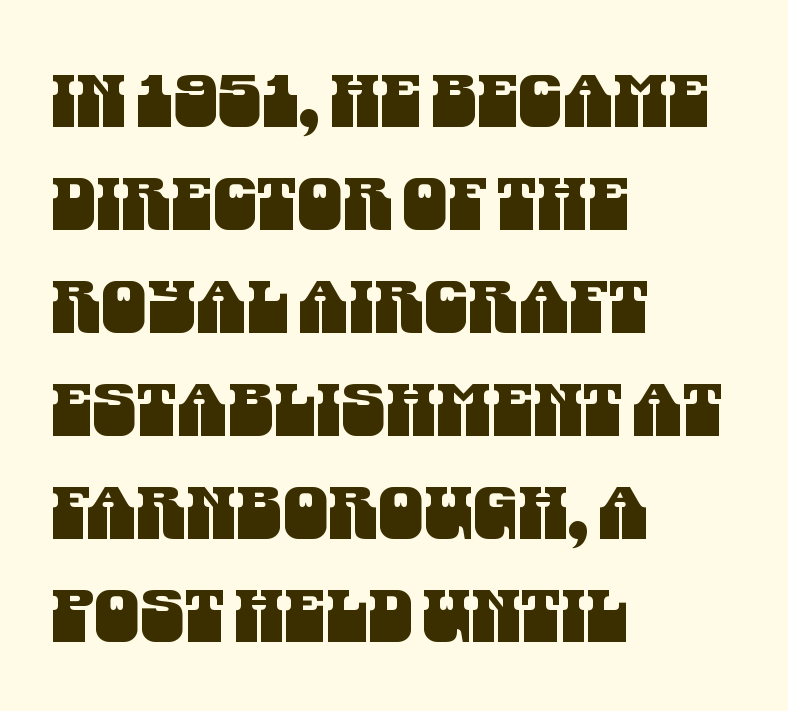
Q: Is the typeface a serif or a sans-serif typeface? A: Sans-serif.
Q: Is the text underlined? A: No.
Q: How is the paragraph aligned? A: Left-aligned.
Q: Is the spacing between letters normal or unusually wide? A: Normal.
Q: Is the spacing between lines tight, normal or loose? A: Normal.
Q: Width (condensed, normal, or wide)? A: Condensed.
Q: Stroke contrast? A: Medium.
Q: x-height? A: Large.
Q: Monospaced? A: No.
